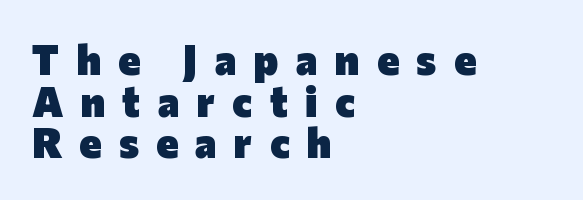
The image shows 42 px heavy sans-serif type, upright; set left-aligned, tight line spacing (0.99x), unusually wide letter spacing (+0.41 em), not underlined; low stroke contrast and a medium x-height.
